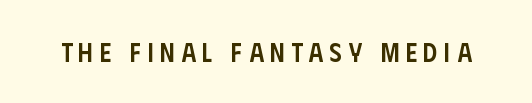
{"italic": "no", "bold": "semi", "underline": "no", "letter_spacing": "wide", "letter_spacing_em": 0.24, "glyph_px": 26}
